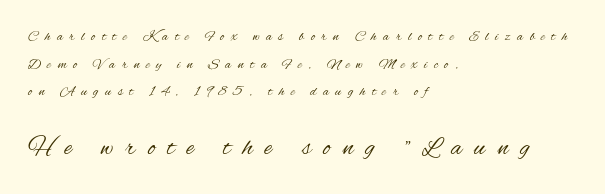
Here the second block reads like a headline and the first like body copy. The type is letterspaced generously, with wide tracking. One-word summary of the alignment: left. A typesetter would call this leading open, well beyond the default. Quick note: underline off.
